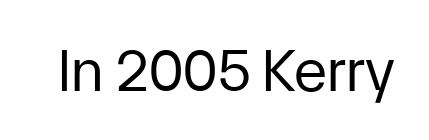
{"serif": "no", "italic": "no", "bold": "no", "weight": "regular", "width": "normal", "stroke_contrast": "low", "x_height": "medium", "monospaced": "no", "underline": "no", "letter_spacing": "normal", "letter_spacing_em": 0.0, "glyph_px": 61}
